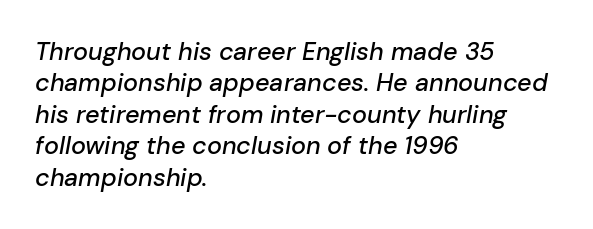
Q: Is the text italic (slanted)? A: Yes, it leans right by about 10 degrees.
Q: Is the text underlined? A: No.
Q: How is the paragraph aligned? A: Left-aligned.
Q: Is the spacing between letters normal or unusually wide? A: Normal.
Q: Is the spacing between lines tight, normal or loose? A: Normal.
